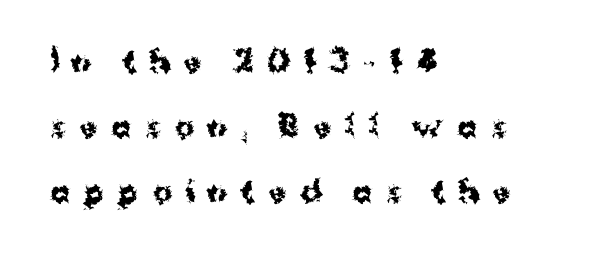
Q: Is the text bold? A: Yes.
Q: Is the text italic (slanted)? A: No, it is upright.
Q: Is the typeface a serif or a sans-serif typeface? A: Sans-serif.
Q: Is the text underlined? A: No.
Q: How is the paragraph aligned? A: Left-aligned.
Q: Is the spacing between letters normal or unusually wide? A: Unusually wide.
Q: Is the spacing between lines tight, normal or loose? A: Loose.
Q: Width (condensed, normal, or wide)? A: Normal.
Q: Stroke contrast? A: Medium.
Q: x-height? A: Medium.
Q: Monospaced? A: No.
